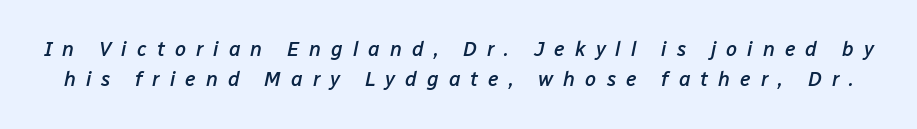
Q: Is the text bold? A: Semi-bold.
Q: Is the text italic (slanted)? A: Yes, it leans right by about 12 degrees.
Q: Is the text underlined? A: No.
Q: Is the spacing between letters normal or unusually wide? A: Unusually wide.
Q: Is the spacing between lines tight, normal or loose? A: Normal.
